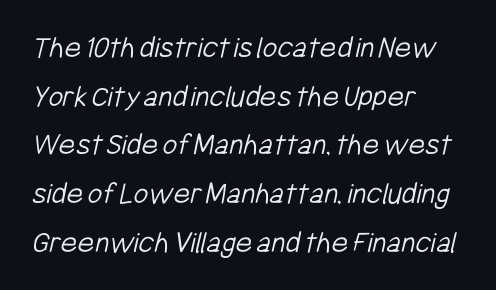
{"serif": "no", "bold": "no", "weight": "light", "width": "condensed", "stroke_contrast": "low", "x_height": "medium", "monospaced": "no", "underline": "no", "align": "left", "line_spacing": "normal", "line_spacing_ratio": 1.52, "letter_spacing": "normal", "letter_spacing_em": 0.0, "glyph_px": 32}
